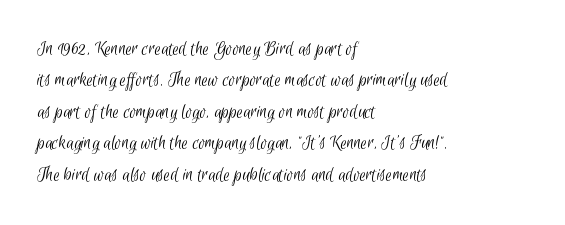
The image shows 20 px text type; set left-aligned, normal line spacing (1.57x), normal letter spacing, not underlined.
